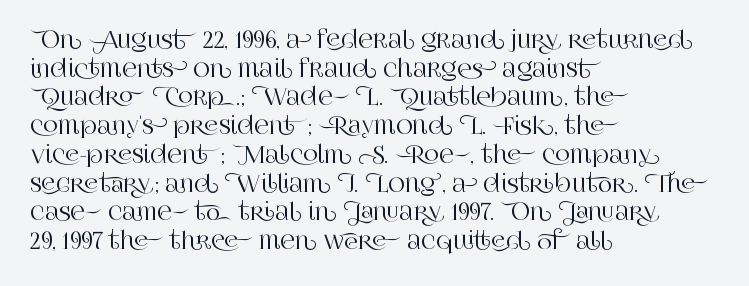
{"italic": "no", "underline": "no", "align": "left", "line_spacing": "normal", "line_spacing_ratio": 1.25, "letter_spacing": "normal", "letter_spacing_em": 0.0, "glyph_px": 23}
